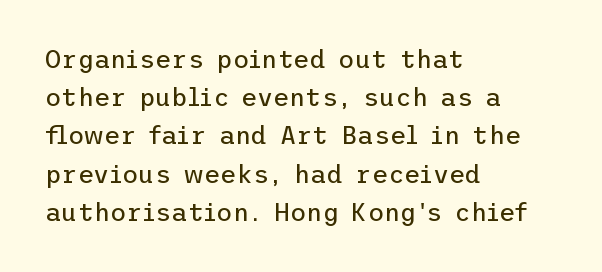
{"italic": "no", "bold": "no", "underline": "no", "align": "left", "line_spacing": "normal", "line_spacing_ratio": 1.53, "letter_spacing": "normal", "letter_spacing_em": 0.0, "glyph_px": 25}
